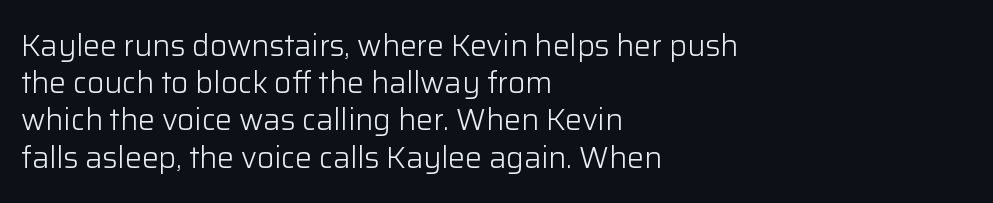
The image shows 30 px light sans-serif type, upright; set left-aligned, line spacing 1.24x, normal letter spacing, not underlined; low stroke contrast and a medium x-height.
